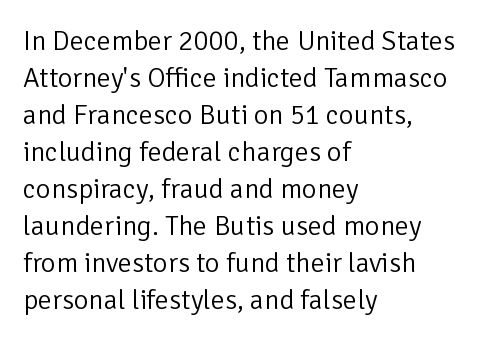
{"serif": "no", "italic": "no", "bold": "no", "weight": "light", "width": "normal", "stroke_contrast": "low", "x_height": "medium", "monospaced": "no", "underline": "no", "align": "left", "line_spacing": "normal", "line_spacing_ratio": 1.32, "letter_spacing": "normal", "letter_spacing_em": 0.0, "glyph_px": 28}
